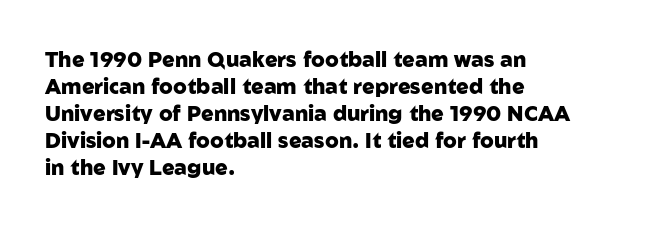
The space directly below the letters is spotless. In terms of leading, this rendering sits right in the middle. Notice how the stems are strictly vertical — no italics here. Honestly, the letter spacing is just normal — you wouldn't notice it. Typesetter's note: full bold, strokes at maximum text heaviness.
